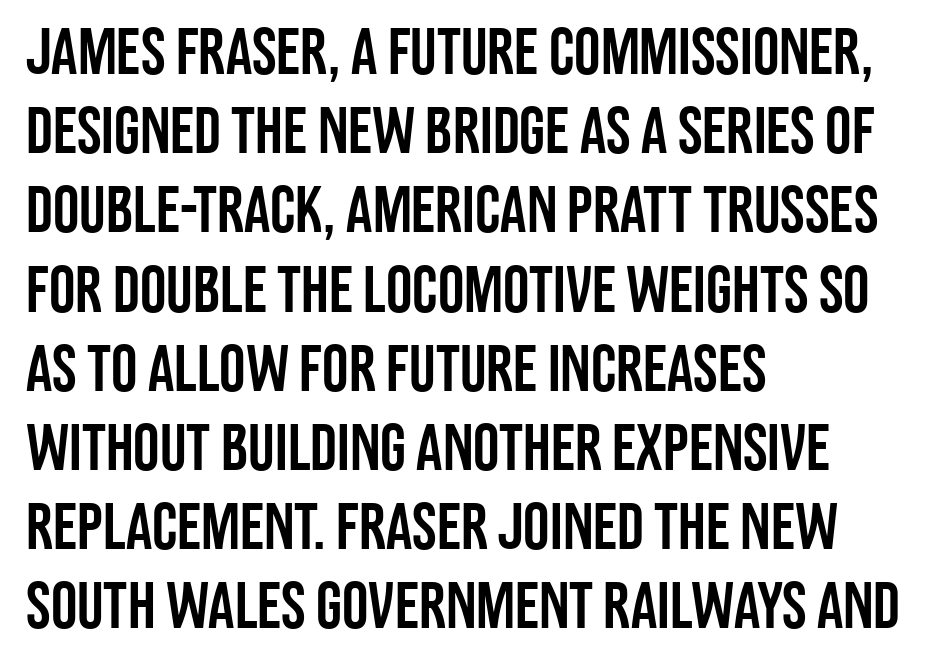
The image shows 66 px condensed sans-serif type, upright; set left-aligned, line spacing 1.2x, normal letter spacing, not underlined; low stroke contrast and a large x-height.
